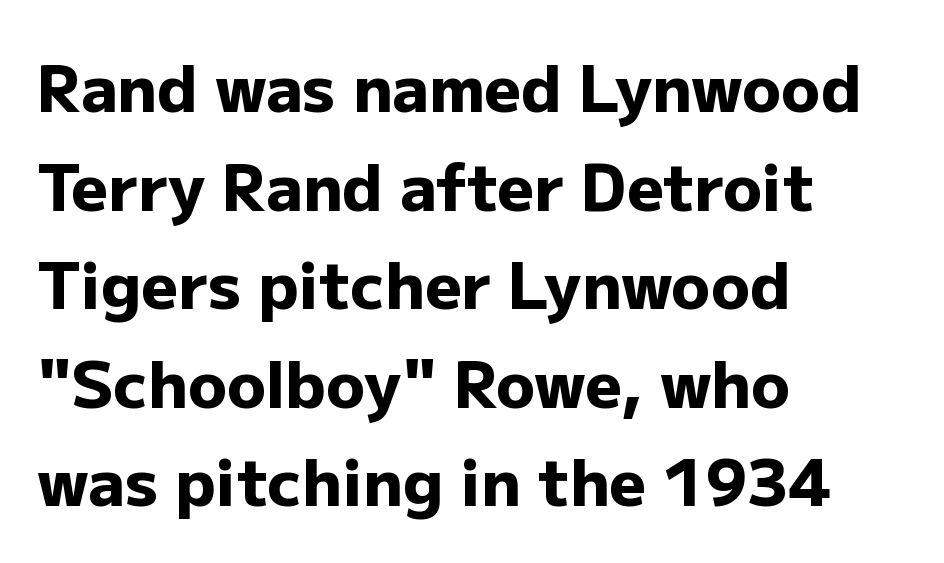
Compared with an ordinary text face, these strokes are far heavier — a full bold. You can tell it's not italic because the verticals are truly vertical. Tracking value appears to be zero — textbook default spacing. If you drew a ruler down the left edge, every line would touch it.
